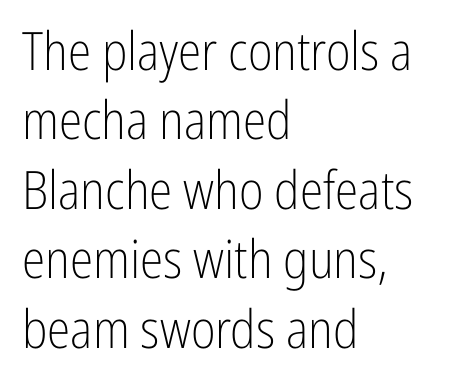
Q: Is the text bold? A: No.
Q: Is the text italic (slanted)? A: No, it is upright.
Q: Is the typeface a serif or a sans-serif typeface? A: Sans-serif.
Q: Is the text underlined? A: No.
Q: How is the paragraph aligned? A: Left-aligned.
Q: Is the spacing between letters normal or unusually wide? A: Normal.
Q: Is the spacing between lines tight, normal or loose? A: Normal.
Q: Width (condensed, normal, or wide)? A: Condensed.
Q: Stroke contrast? A: Low.
Q: x-height? A: Medium.
Q: Monospaced? A: No.
